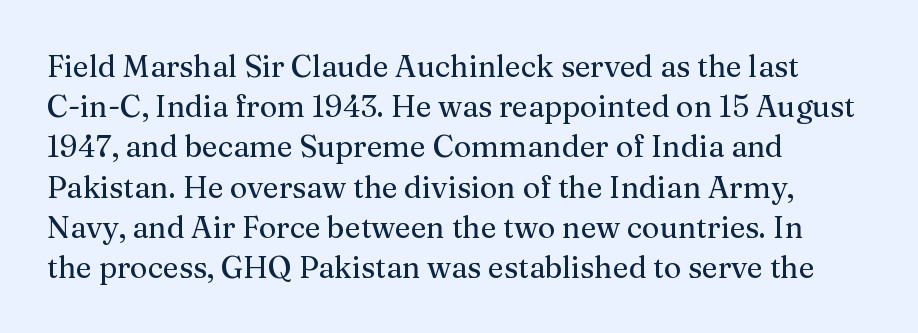
{"serif": "yes", "italic": "no", "width": "normal", "stroke_contrast": "medium", "x_height": "medium", "monospaced": "no", "underline": "no", "align": "left", "line_spacing": "normal", "line_spacing_ratio": 1.34, "letter_spacing": "normal", "letter_spacing_em": 0.0, "glyph_px": 30}
